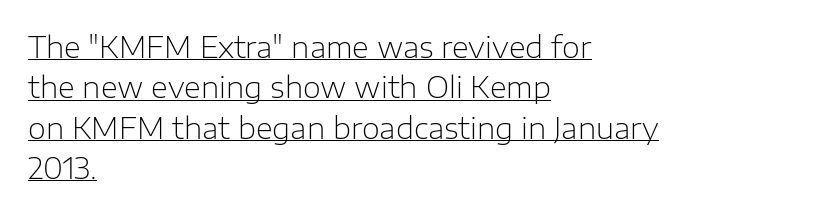
Q: Is the text bold? A: No.
Q: Is the text italic (slanted)? A: No, it is upright.
Q: Is the typeface a serif or a sans-serif typeface? A: Sans-serif.
Q: Is the text underlined? A: Yes.
Q: How is the paragraph aligned? A: Left-aligned.
Q: Is the spacing between letters normal or unusually wide? A: Normal.
Q: Is the spacing between lines tight, normal or loose? A: Normal.
Q: Width (condensed, normal, or wide)? A: Normal.
Q: Stroke contrast? A: Low.
Q: x-height? A: Medium.
Q: Monospaced? A: No.
